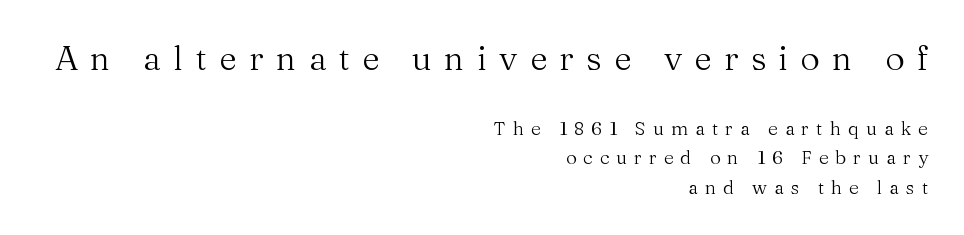
The image shows 34 px regular-weight serif type, upright; set right-aligned, normal line spacing (1.55x), unusually wide letter spacing (+0.36 em), not underlined; the first (top) block is 1.79x larger; medium stroke contrast and a medium x-height.
